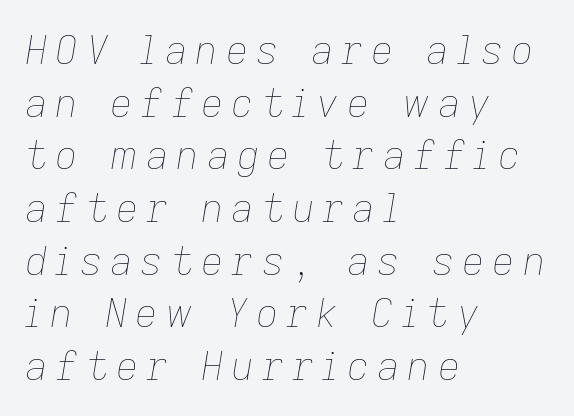
When letters slant like this, we call the style italic. Horizontal bands of white between lines are of average thickness. What stands out about the letter spacing? Its width — letters are far apart. Each stroke keeps to a modest, everyday thickness or less.
